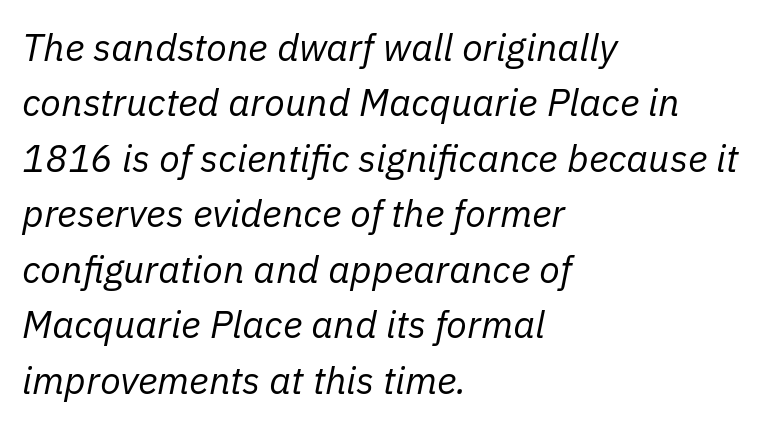
{"italic": "yes", "lean": "right", "slant_degrees": 11, "bold": "no", "weight": "regular", "width": "normal", "stroke_contrast": "low", "x_height": "medium", "monospaced": "no", "underline": "no", "align": "left", "line_spacing": "normal", "line_spacing_ratio": 1.46, "letter_spacing": "normal", "letter_spacing_em": 0.0, "glyph_px": 38}
